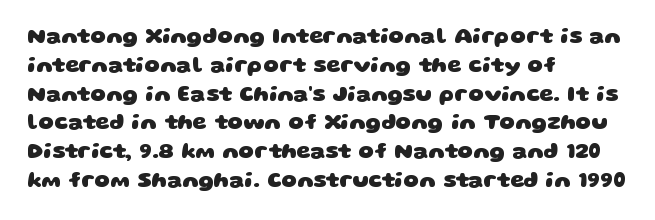
{"bold": "yes", "underline": "no", "align": "left", "line_spacing": "normal", "line_spacing_ratio": 1.31, "letter_spacing": "normal", "letter_spacing_em": 0.0, "glyph_px": 22}
